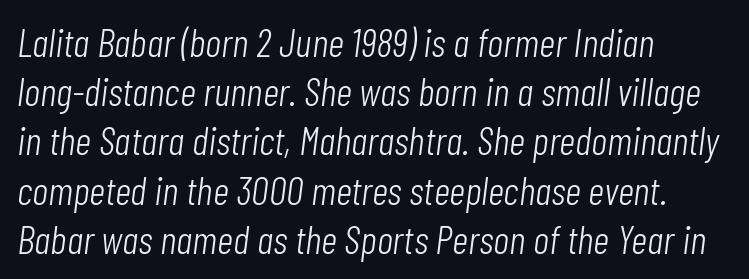
The image shows 40 px light, condensed type, italic (leaning right); set left-aligned, line spacing 1.23x, normal letter spacing, not underlined; low stroke contrast and a medium x-height.
